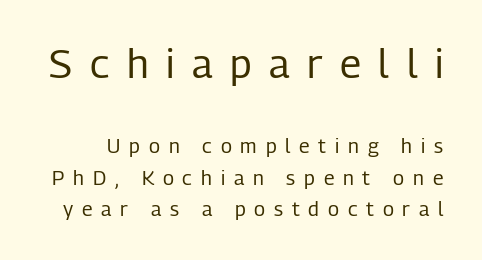
{"serif": "no", "italic": "no", "bold": "no", "weight": "regular", "width": "condensed", "stroke_contrast": "low", "x_height": "medium", "monospaced": "no", "underline": "no", "line_spacing": "normal", "line_spacing_ratio": 1.56, "letter_spacing": "wide", "letter_spacing_em": 0.44, "larger_block": "first", "size_ratio": 2.0, "glyph_px": 40}
